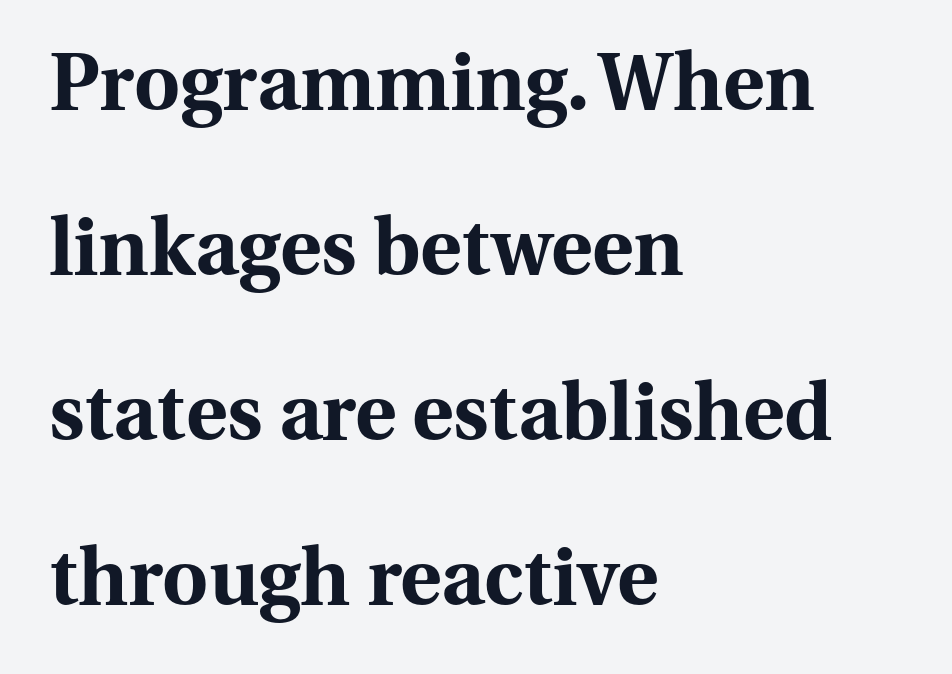
The image shows 79 px bold serif type, upright; set left-aligned, loose line spacing (2.09x), normal letter spacing, not underlined; medium stroke contrast and a medium x-height.
